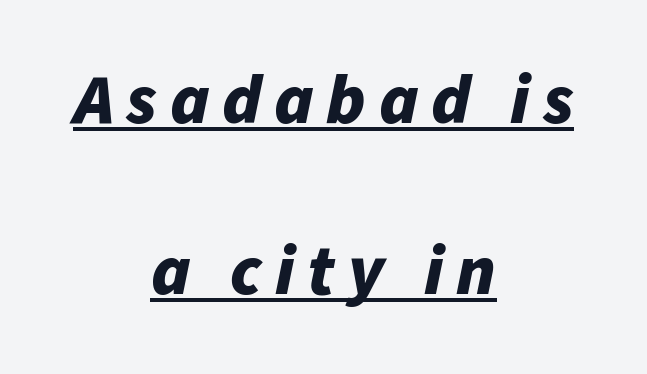
Q: Is the text bold? A: Yes.
Q: Is the text italic (slanted)? A: Yes, it leans right by about 11 degrees.
Q: Is the text underlined? A: Yes.
Q: How is the paragraph aligned? A: Centered.
Q: Is the spacing between lines tight, normal or loose? A: Loose.
Q: Width (condensed, normal, or wide)? A: Normal.
Q: Stroke contrast? A: Low.
Q: x-height? A: Medium.
Q: Monospaced? A: No.
